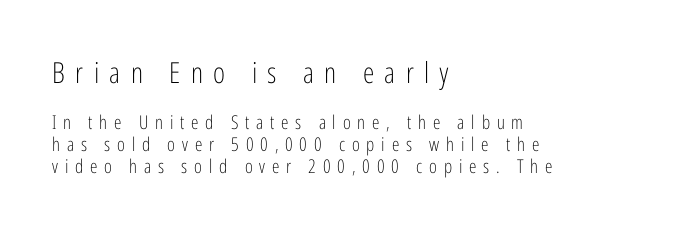
The image shows 29 px light, condensed sans-serif type, upright; set left-aligned, tight line spacing (1.14x), unusually wide letter spacing (+0.36 em), not underlined; the first (top) block is 1.53x larger; low stroke contrast and a medium x-height.
